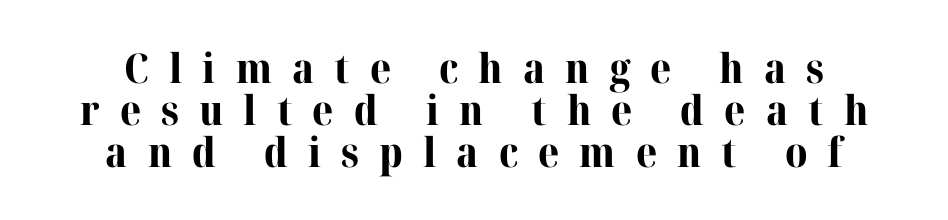
Teacher's note: observe the equal gaps on both sides — that is centered alignment. Short note: letters widely spaced. A serif font was chosen for this passage. When letters stand straight like this, we call the style roman or upright. Vertical spacing — tight. Students, this is bold: see how much ink each stroke carries.
